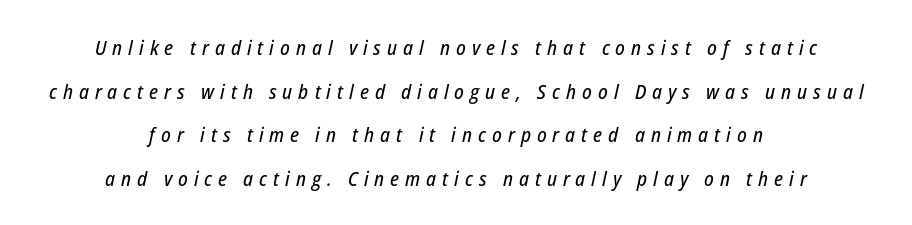
The baseline area is clear. Caption: multi-line text, centered on the measure. Tracking value appears strongly positive — letters spread wide. The specimen reads as italic at a glance.
